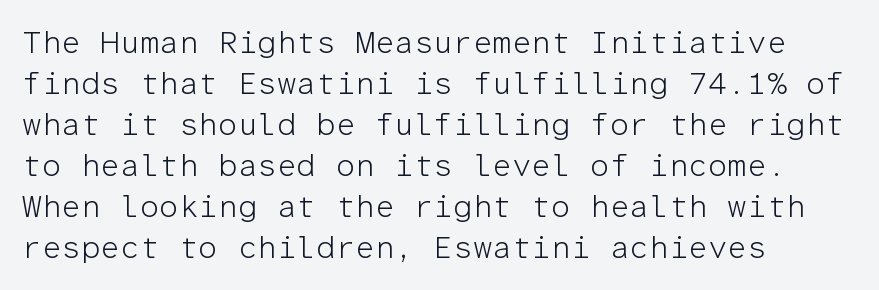
The face used here is monospaced, like something from a code editor. In CSS terms this would be text-align: left. The characters display no serif detailing; their extremities are plain. Any mark beneath the type? The region is blank. The strokes carry an ordinary text weight at most.
